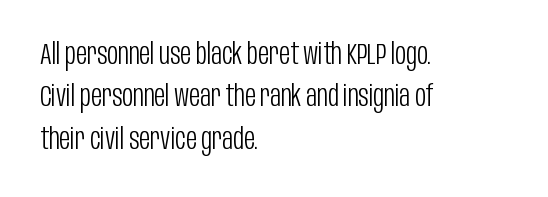
The passage shown stacks its lines at a standard gap. The letters look calm and open, with moderate or lighter stems. The specimen reads as upright at a glance. The glyphs in this specimen are sans serif.
